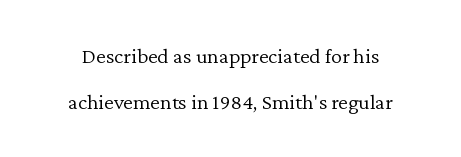
The lettering holds an erect, upright posture throughout. Glance below the letters and you will spot only blank space. Summary of weight: not heavy and not bold. Short note: letters normally spaced. Each new line begins a long way beneath the previous one.
